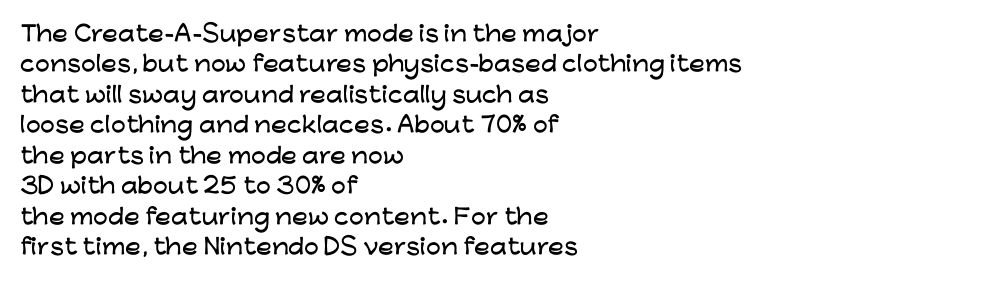
The image shows 21 px text type, upright; set left-aligned, normal line spacing (1.45x), normal letter spacing, not underlined.
